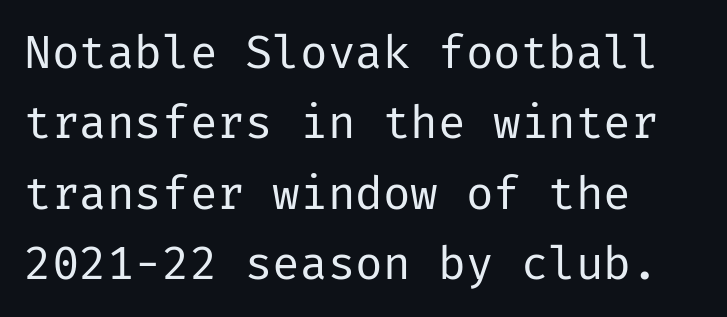
Clear beneath every line of the passage. Caption: standard tracking, unaltered. Regarding leading, the lines here are spaced in the standard way. Designer's note — italics off, roman on.
